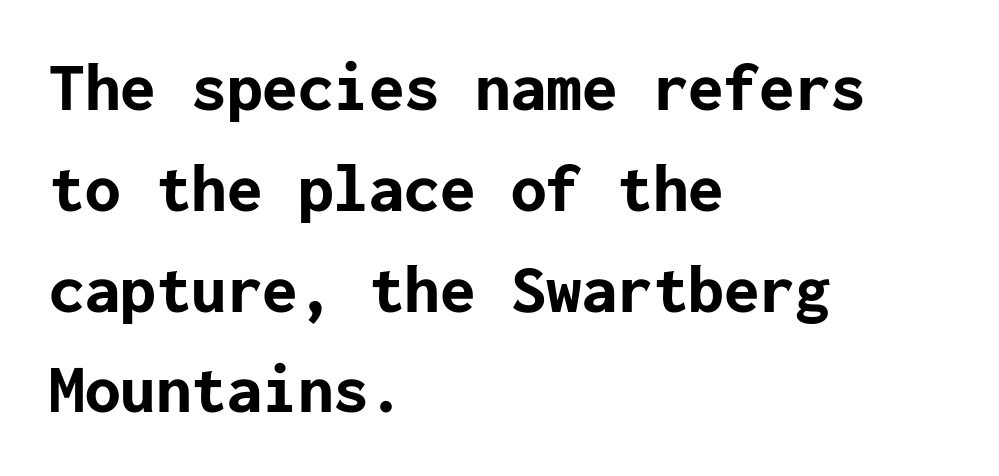
The image shows 71 px bold sans-serif type, upright; set left-aligned, normal line spacing (1.42x), normal letter spacing, not underlined; low stroke contrast and a medium x-height.
